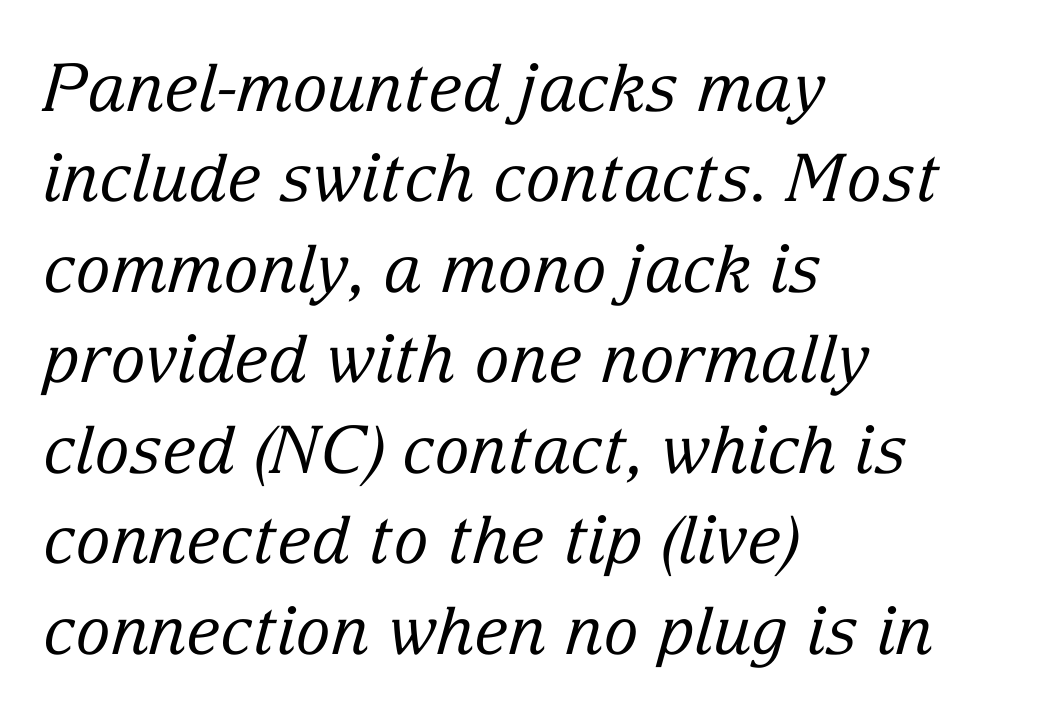
Tall strokes in this sample are angled rather than plumb. A quiet, ordinary-to-light weight characterises the typeface. Short note: letters normally spaced. Proportional: the letters do not fall into vertical columns. The rendering uses a moderate line-height, typical for paragraphs.
